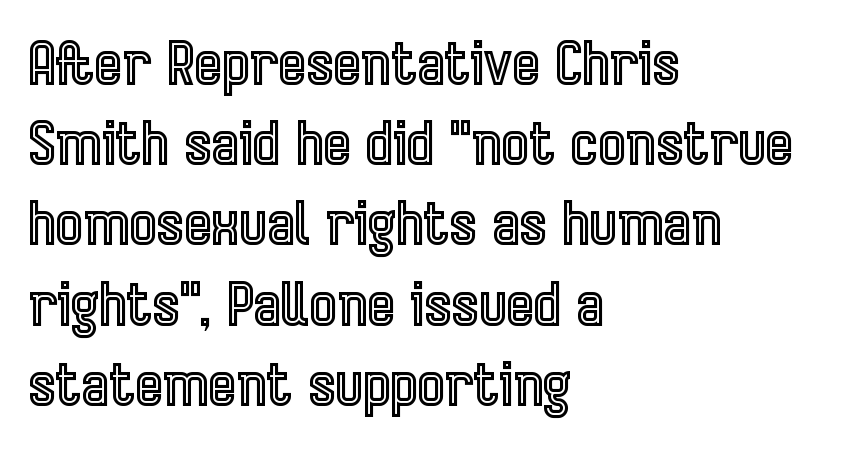
The image shows 59 px condensed type, upright; set left-aligned, normal line spacing (1.36x), normal letter spacing, not underlined; a medium x-height.
